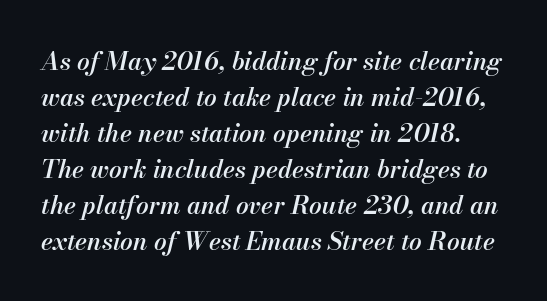
A bare baseline throughout the passage. Yep, that's italic — everything's leaning. The glyphs have the mass of a demibold cut, below bold. Students, observe: this is what conventionally led text looks like. Does extra space separate the letters? No, they use regular spacing.
